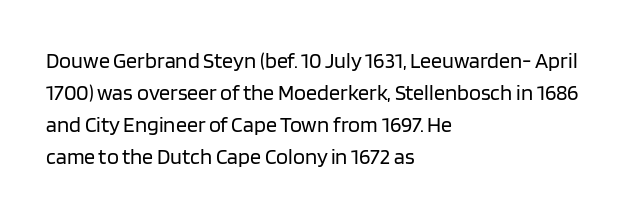
{"italic": "no", "bold": "no", "underline": "no", "align": "left", "line_spacing": "normal", "line_spacing_ratio": 1.46, "letter_spacing": "normal", "letter_spacing_em": 0.0, "glyph_px": 22}
